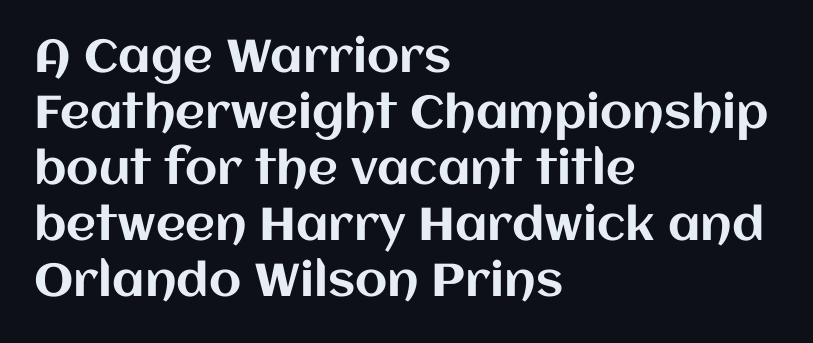
Q: Is the text italic (slanted)? A: No, it is upright.
Q: Is the text underlined? A: No.
Q: How is the paragraph aligned? A: Left-aligned.
Q: Is the spacing between letters normal or unusually wide? A: Normal.
Q: Width (condensed, normal, or wide)? A: Normal.
Q: Stroke contrast? A: Medium.
Q: x-height? A: Large.
Q: Monospaced? A: No.
